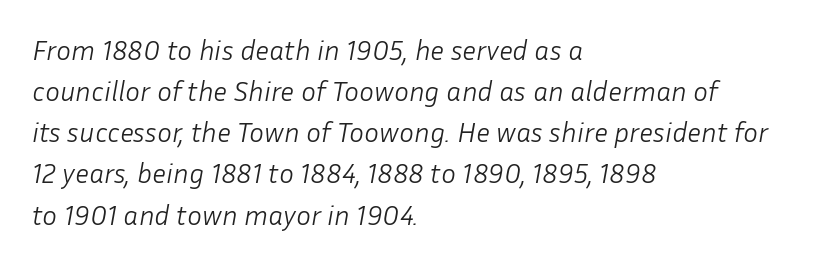
{"italic": "yes", "lean": "right", "slant_degrees": 10, "bold": "no", "weight": "light", "width": "normal", "stroke_contrast": "low", "x_height": "medium", "monospaced": "no", "underline": "no", "align": "left", "line_spacing": "normal", "line_spacing_ratio": 1.47, "letter_spacing": "normal", "letter_spacing_em": 0.0, "glyph_px": 28}
